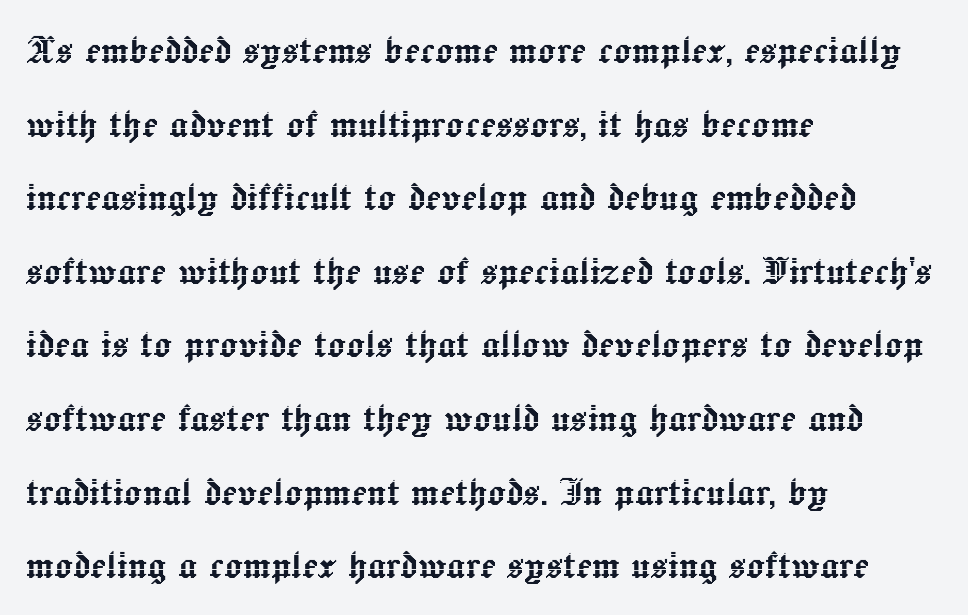
{"italic": "no", "width": "normal", "x_height": "medium", "monospaced": "no", "underline": "no", "align": "left", "line_spacing": "normal", "line_spacing_ratio": 1.6, "letter_spacing": "normal", "letter_spacing_em": 0.0, "glyph_px": 46}
